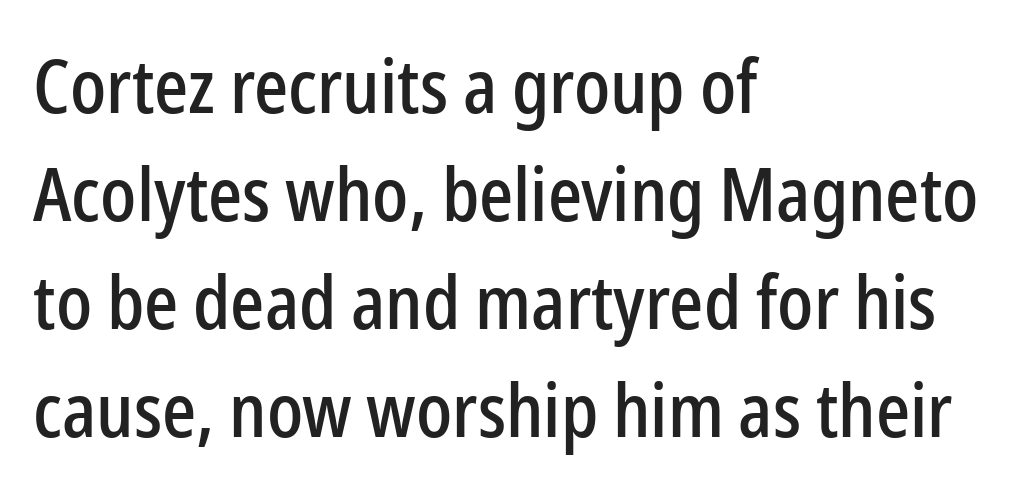
{"serif": "no", "italic": "no", "width": "condensed", "stroke_contrast": "low", "x_height": "medium", "monospaced": "no", "underline": "no", "align": "left", "line_spacing": "normal", "line_spacing_ratio": 1.44, "letter_spacing": "normal", "letter_spacing_em": 0.0, "glyph_px": 75}
